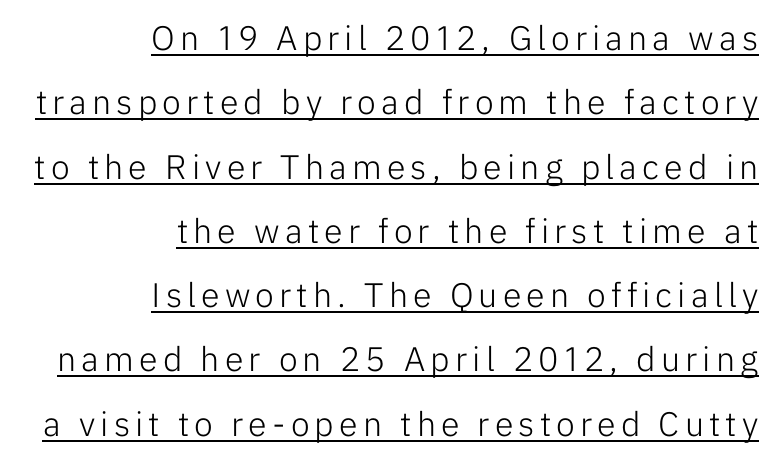
Line ends are locked; line starts wander. The glyphs in this specimen are sans serif. Stem width sits at or under what a default text font uses. Varying glyph widths throughout — classic text-font behaviour. Ordinary non-slanted type is in use. Glance below the letters and you will spot a drawn line.
